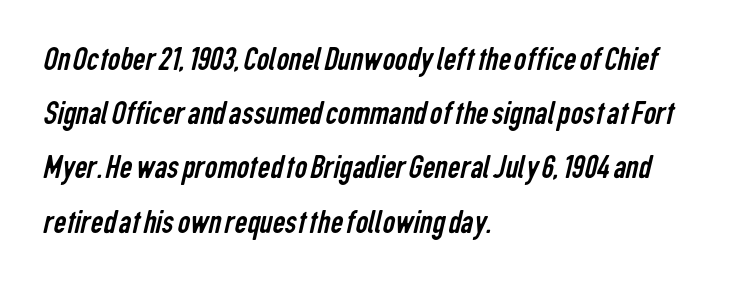
The image shows 35 px regular-weight, condensed sans-serif type; set left-aligned, normal line spacing (1.55x), normal letter spacing, not underlined; low stroke contrast and a medium x-height.
